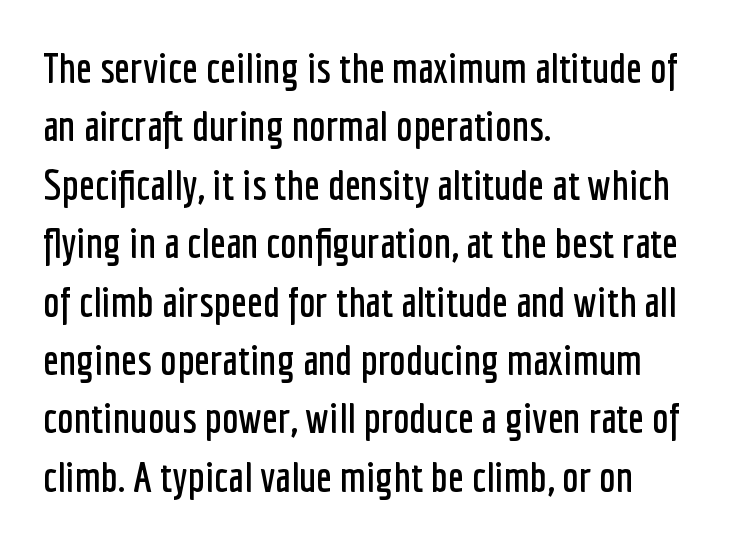
Typographically, this falls in the sans-serif category. Each new line begins a customary step beneath the previous one. The face used here is proportionally spaced, like ordinary book or web type. The passage shown is not underscored anywhere.
